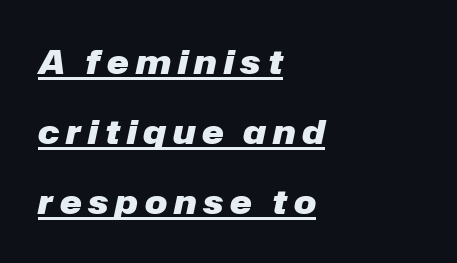
The image shows 33 px heavy type, italic (leaning right); set left-aligned, loose line spacing (2.12x), unusually wide letter spacing (+0.21 em), underlined; low stroke contrast and a medium x-height.
